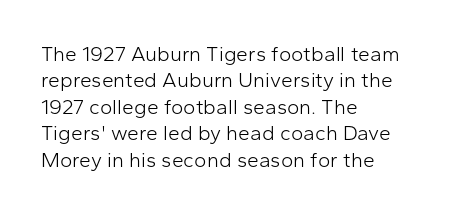
Q: Is the text bold? A: No.
Q: Is the text italic (slanted)? A: No, it is upright.
Q: Is the text underlined? A: No.
Q: How is the paragraph aligned? A: Left-aligned.
Q: Is the spacing between letters normal or unusually wide? A: Normal.
Q: Is the spacing between lines tight, normal or loose? A: Normal.
